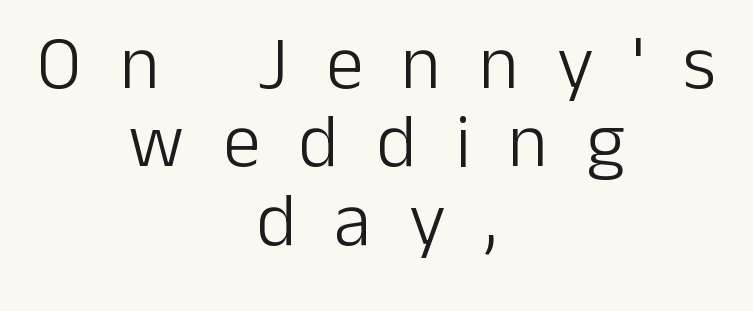
Q: Is the text bold? A: No.
Q: Is the text italic (slanted)? A: No, it is upright.
Q: Is the typeface a serif or a sans-serif typeface? A: Sans-serif.
Q: Is the text underlined? A: No.
Q: How is the paragraph aligned? A: Centered.
Q: Is the spacing between letters normal or unusually wide? A: Unusually wide.
Q: Is the spacing between lines tight, normal or loose? A: Tight.
Q: Width (condensed, normal, or wide)? A: Normal.
Q: Stroke contrast? A: Low.
Q: x-height? A: Medium.
Q: Monospaced? A: No.
